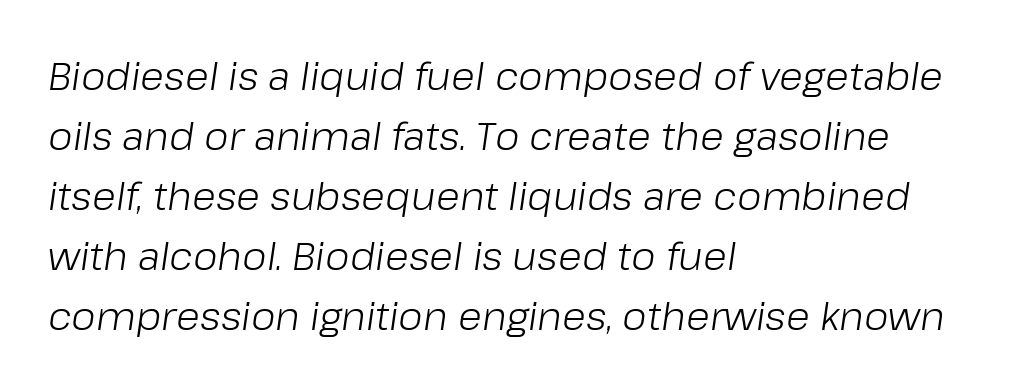
{"italic": "yes", "lean": "right", "slant_degrees": 8, "bold": "no", "weight": "light", "width": "normal", "stroke_contrast": "low", "x_height": "medium", "monospaced": "no", "underline": "no", "align": "left", "line_spacing": "normal", "line_spacing_ratio": 1.54, "letter_spacing": "normal", "letter_spacing_em": 0.0, "glyph_px": 39}
